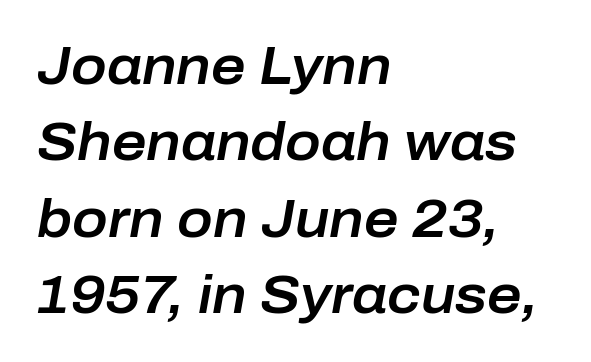
The zone under the glyphs is completely vacant. The letters advance in unequal steps, a hallmark of proportional type. What's the leading like? Ordinary, nothing unusual. The letters sit at their default tracking, neither squeezed nor spread. The rendering applies a slant to the glyphs.
